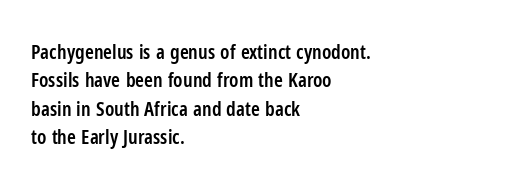
The image shows 20 px text type, upright; set left-aligned, normal line spacing (1.42x), normal letter spacing, not underlined.
